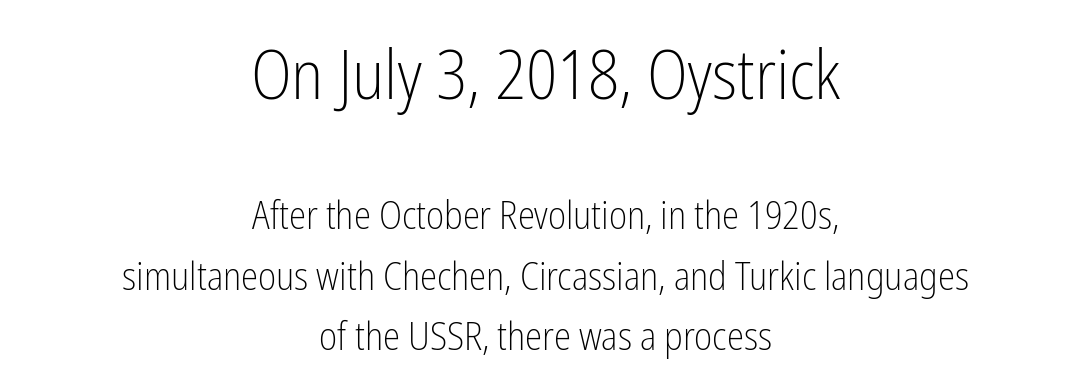
In terms of leading, this rendering sits right in the middle. The paragraph shown floats in the horizontal middle. Nothing sits at the stroke ends, so this counts as sans-serif. Is this a fixed-width face? No — the glyphs have proportional, varying widths. The space beneath each line is pristine and unruled. Letter spacing: default.
